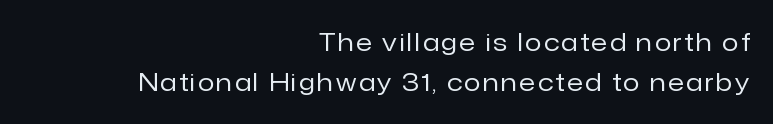
Q: Is the text bold? A: No.
Q: Is the text italic (slanted)? A: No, it is upright.
Q: Is the text underlined? A: No.
Q: How is the paragraph aligned? A: Right-aligned.
Q: Is the spacing between lines tight, normal or loose? A: Normal.
